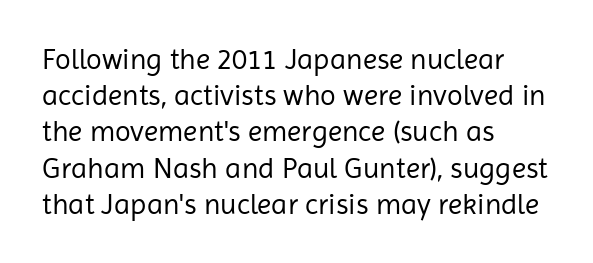
Q: Is the text bold? A: No.
Q: Is the text italic (slanted)? A: No, it is upright.
Q: Is the typeface a serif or a sans-serif typeface? A: Sans-serif.
Q: Is the text underlined? A: No.
Q: How is the paragraph aligned? A: Left-aligned.
Q: Is the spacing between letters normal or unusually wide? A: Normal.
Q: Is the spacing between lines tight, normal or loose? A: Normal.
Q: Width (condensed, normal, or wide)? A: Normal.
Q: Stroke contrast? A: Low.
Q: x-height? A: Medium.
Q: Monospaced? A: No.
